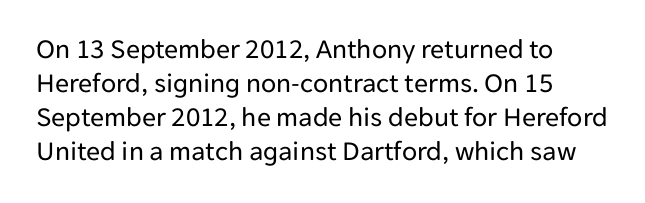
Is the type heavy? It reads as light-to-regular instead. When letters stand straight like this, we call the style roman or upright. Looks like regular typesetting: each glyph gets only the width it needs. The text was rendered using a sans face with plain stroke endings. Has an underline been added? It has not.
